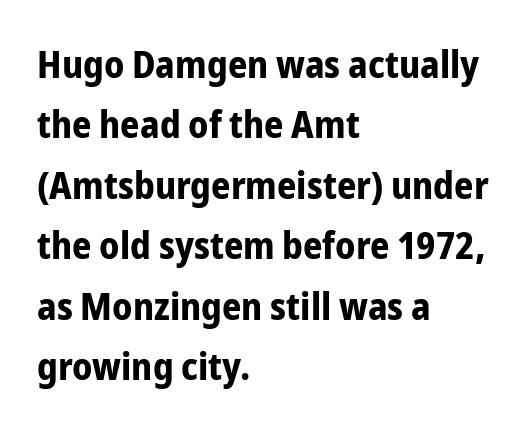
The leading is moderate, giving the passage an even texture. This is heavy type, rendered in bold. All the whitespace from short lines collects on the right. Quick note: underline off. Observe the ordinary spacing: letters are neighbours, not strangers.
